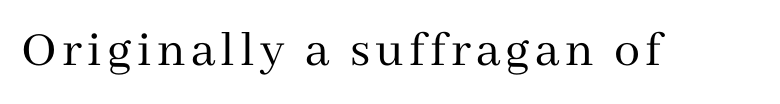
{"serif": "yes", "italic": "no", "bold": "no", "weight": "regular", "width": "normal", "stroke_contrast": "medium", "x_height": "medium", "monospaced": "no", "underline": "no", "glyph_px": 52}
